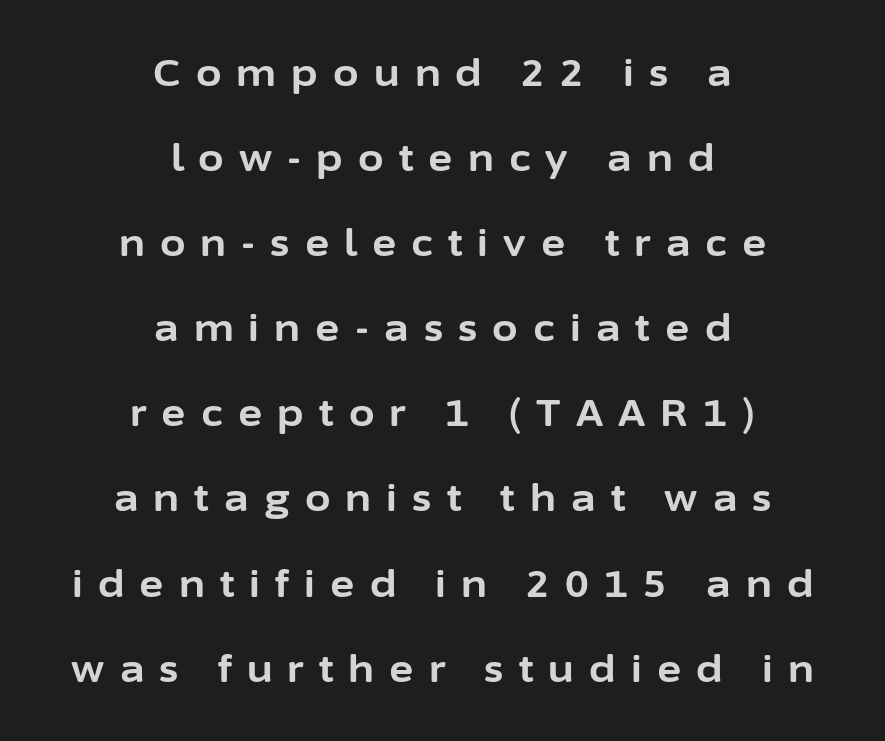
The image shows 37 px bold sans-serif type, upright; set centered, loose line spacing (2.3x), unusually wide letter spacing (+0.41 em), not underlined; low stroke contrast and a medium x-height.
